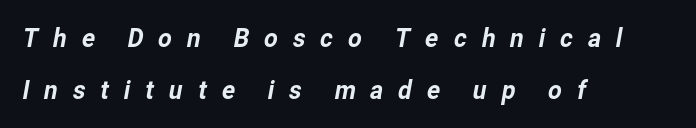
Leftover space on each line is placed entirely after the last word. Notice the wide empty band between every row — that's loose leading. You could only call the tracking loose — the letters float apart. The string is rendered with underlining switched off.
